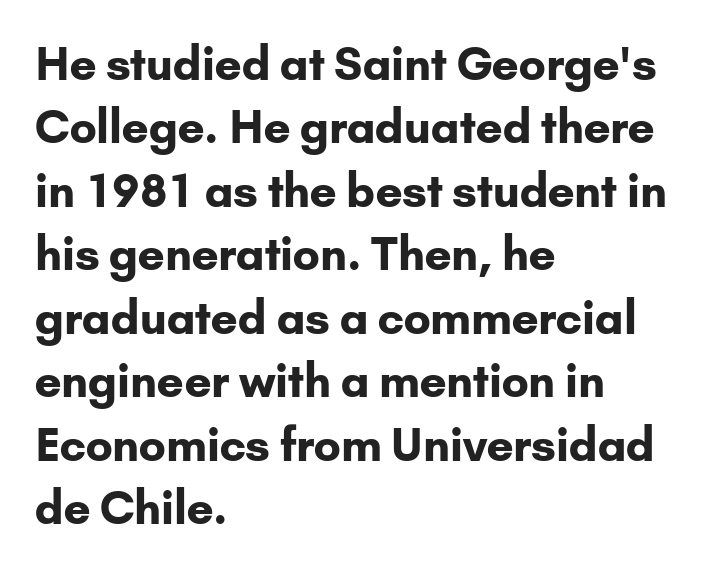
The image shows 45 px bold sans-serif type, upright; set left-aligned, normal line spacing (1.41x), normal letter spacing, not underlined; low stroke contrast and a small x-height.
